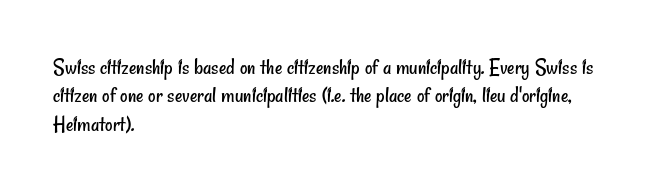
{"bold": "no", "underline": "no", "align": "left", "line_spacing_ratio": 1.23, "letter_spacing": "normal", "letter_spacing_em": 0.0, "glyph_px": 23}
